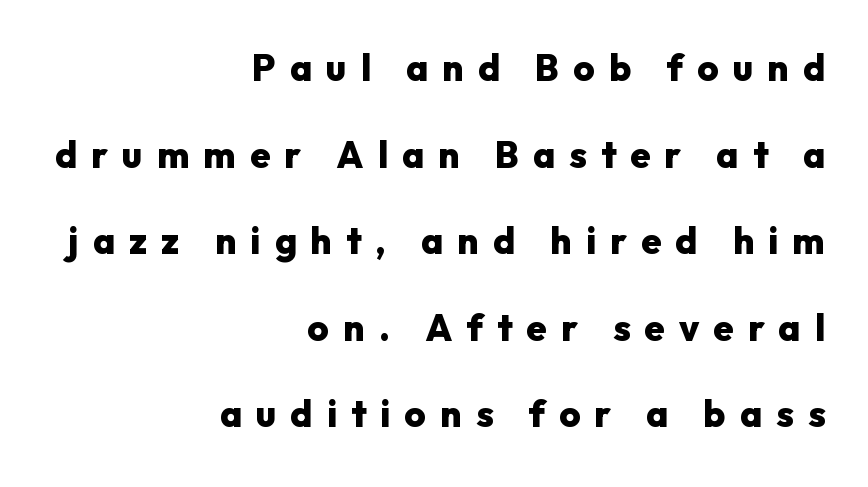
{"serif": "no", "italic": "no", "bold": "yes", "weight": "heavy", "width": "normal", "stroke_contrast": "low", "x_height": "medium", "monospaced": "no", "underline": "no", "align": "right", "line_spacing": "loose", "line_spacing_ratio": 2.34, "letter_spacing": "wide", "letter_spacing_em": 0.38, "glyph_px": 37}
